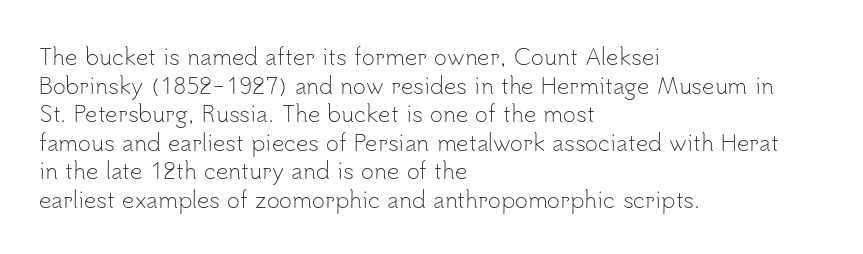
Check the space under the baseline: it is left empty. Characters follow at the spacing the type designer built in. These glyphs show unthickened strokes, regular width or finer. This is the regular roman posture of the typeface. A typesetter would call this leading conventional body-copy spacing. The compositor pushed each line to the left boundary.
